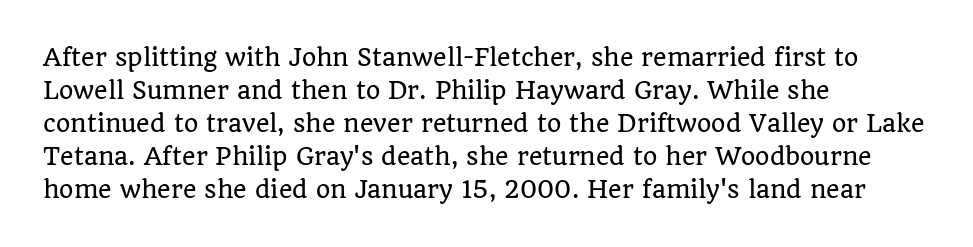
Q: Is the text italic (slanted)? A: No, it is upright.
Q: Is the text underlined? A: No.
Q: How is the paragraph aligned? A: Left-aligned.
Q: Is the spacing between letters normal or unusually wide? A: Normal.
Q: Is the spacing between lines tight, normal or loose? A: Normal.
